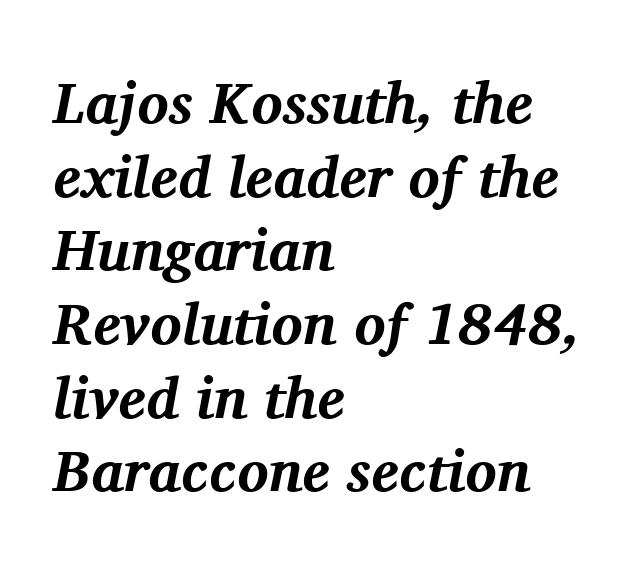
{"serif": "yes", "italic": "yes", "lean": "right", "slant_degrees": 11, "bold": "yes", "weight": "bold", "width": "normal", "stroke_contrast": "medium", "x_height": "medium", "monospaced": "no", "underline": "no", "align": "left", "line_spacing": "normal", "line_spacing_ratio": 1.27, "letter_spacing": "normal", "letter_spacing_em": 0.0, "glyph_px": 58}
